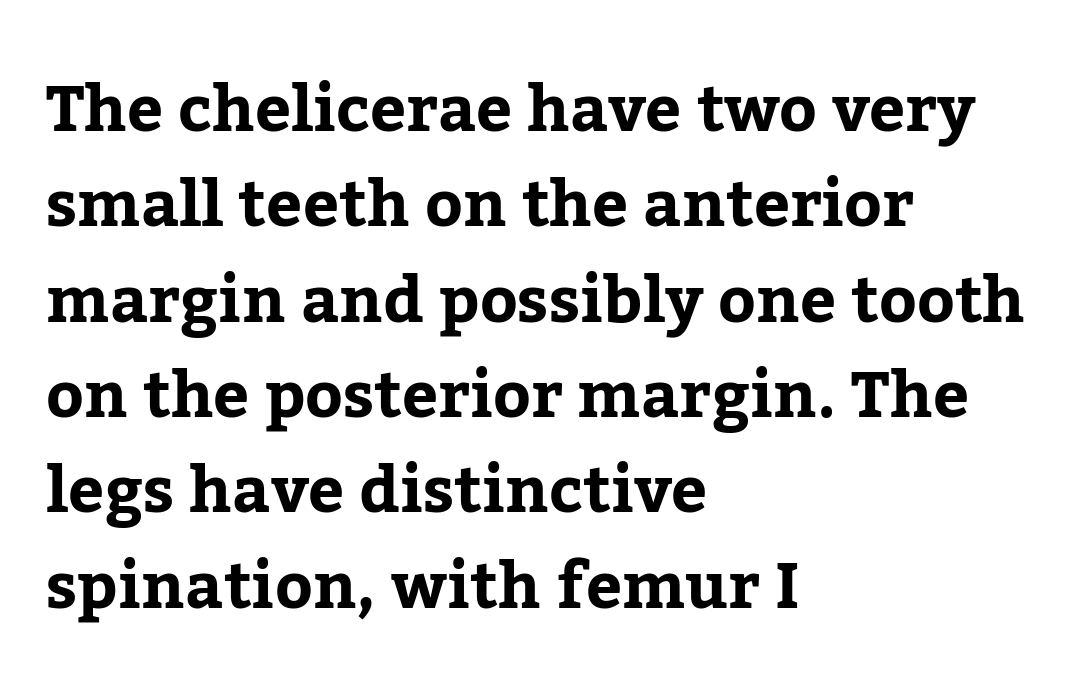
{"serif": "yes", "italic": "no", "width": "normal", "stroke_contrast": "low", "x_height": "medium", "monospaced": "no", "underline": "no", "align": "left", "line_spacing": "normal", "line_spacing_ratio": 1.49, "letter_spacing": "normal", "letter_spacing_em": 0.0, "glyph_px": 64}
